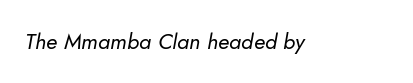
{"bold": "no", "underline": "no", "letter_spacing": "normal", "letter_spacing_em": 0.0, "glyph_px": 22}
